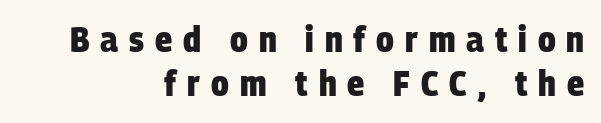
{"serif": "no", "bold": "yes", "weight": "heavy", "width": "condensed", "stroke_contrast": "low", "x_height": "large", "monospaced": "no", "underline": "no", "align": "right", "line_spacing_ratio": 1.23, "letter_spacing": "wide", "letter_spacing_em": 0.3, "glyph_px": 36}
